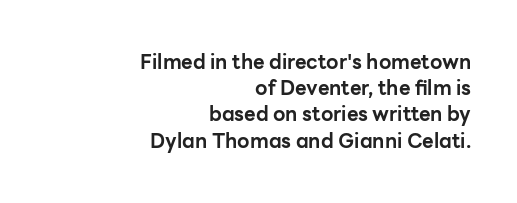
Which margin do the lines hug? The right one — the left edge is uneven. Students, this is bold: see how much ink each stroke carries. This rendering features lettering with no underline. There is no visible air inserted between adjacent glyphs.
